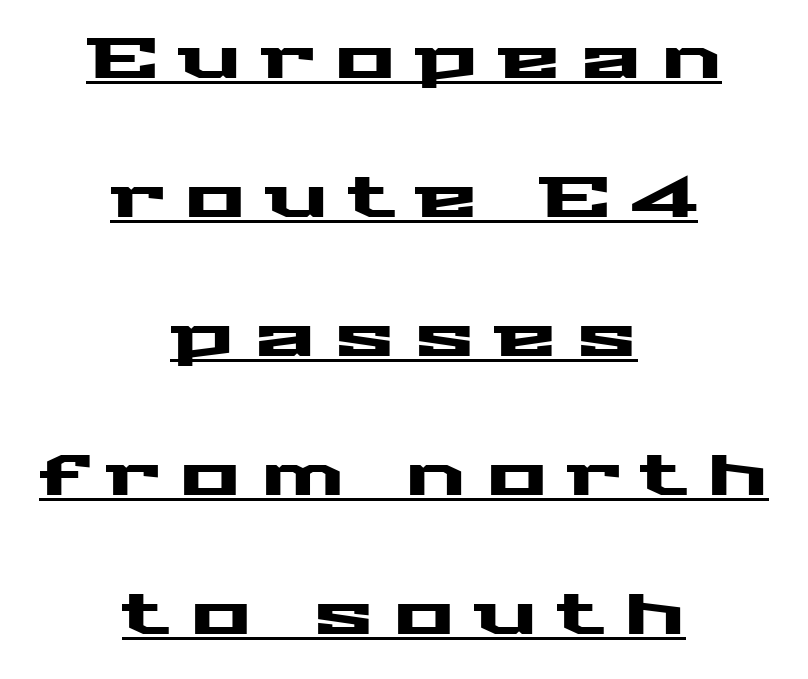
The words here are underlined. Regarding serifs, this sample does without them. The type sits square on the baseline with zero lean. Reading down the block, each line starts at a different indent, mirrored at its end.
